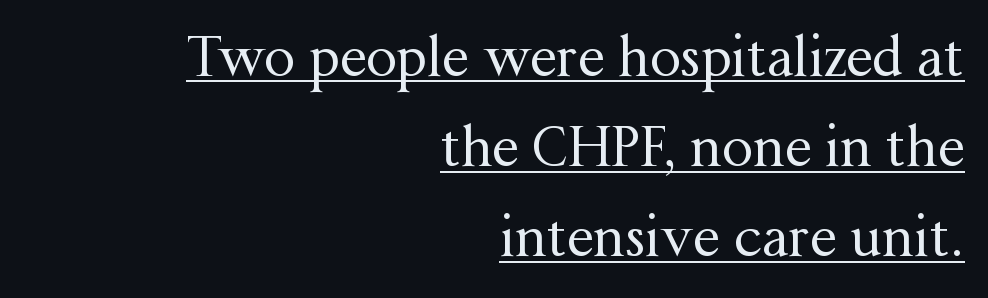
Q: Is the text bold? A: No.
Q: Is the text italic (slanted)? A: No, it is upright.
Q: Is the typeface a serif or a sans-serif typeface? A: Serif.
Q: Is the text underlined? A: Yes.
Q: How is the paragraph aligned? A: Right-aligned.
Q: Is the spacing between letters normal or unusually wide? A: Normal.
Q: Is the spacing between lines tight, normal or loose? A: Normal.
Q: Width (condensed, normal, or wide)? A: Normal.
Q: Stroke contrast? A: Medium.
Q: x-height? A: Medium.
Q: Monospaced? A: No.
